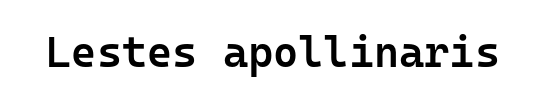
These lines keep a tight, regular rhythm from letter to letter. Serifs: no, the terminals of the letterforms are clean. Nobody drew a line under any word here. The specimen reads as upright at a glance.
